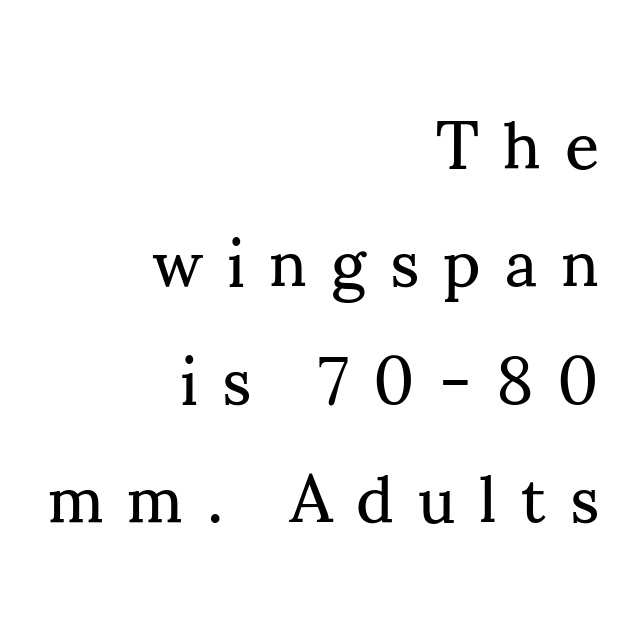
Q: Is the text bold? A: No.
Q: Is the text italic (slanted)? A: No, it is upright.
Q: Is the typeface a serif or a sans-serif typeface? A: Serif.
Q: Is the text underlined? A: No.
Q: How is the paragraph aligned? A: Right-aligned.
Q: Is the spacing between letters normal or unusually wide? A: Unusually wide.
Q: Width (condensed, normal, or wide)? A: Normal.
Q: Stroke contrast? A: Medium.
Q: x-height? A: Small.
Q: Monospaced? A: No.
